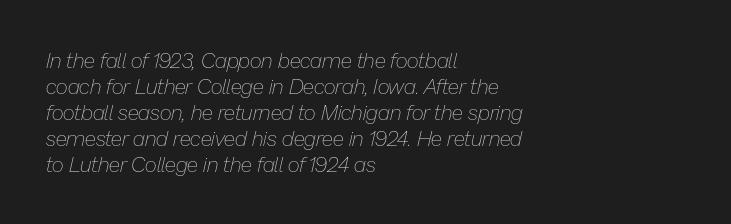
The image shows 21 px text type, italic (leaning right); set left-aligned, line spacing 1.24x, normal letter spacing, not underlined.
